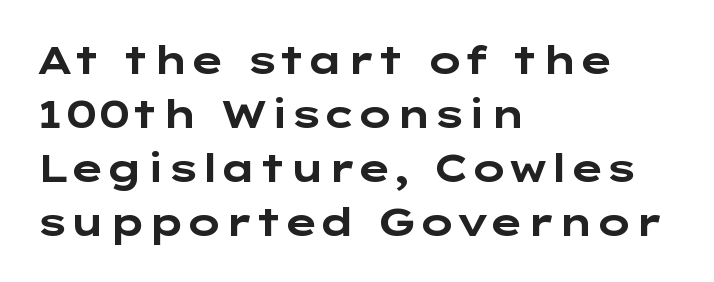
Q: Is the text bold? A: Yes.
Q: Is the text italic (slanted)? A: No, it is upright.
Q: Is the typeface a serif or a sans-serif typeface? A: Sans-serif.
Q: Is the text underlined? A: No.
Q: How is the paragraph aligned? A: Left-aligned.
Q: Is the spacing between letters normal or unusually wide? A: Normal.
Q: Is the spacing between lines tight, normal or loose? A: Normal.
Q: Width (condensed, normal, or wide)? A: Wide.
Q: Stroke contrast? A: Low.
Q: x-height? A: Medium.
